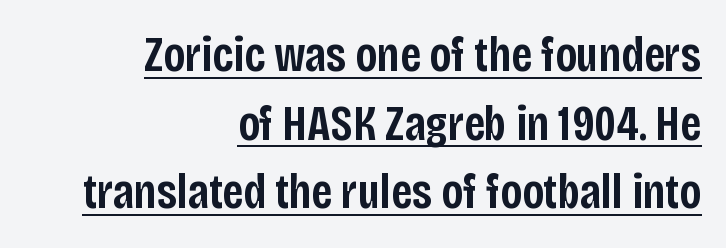
{"serif": "no", "italic": "no", "bold": "semi", "weight": "semibold", "width": "condensed", "stroke_contrast": "low", "x_height": "large", "monospaced": "no", "underline": "yes", "align": "right", "line_spacing": "normal", "line_spacing_ratio": 1.4, "letter_spacing": "normal", "letter_spacing_em": 0.0, "glyph_px": 49}
